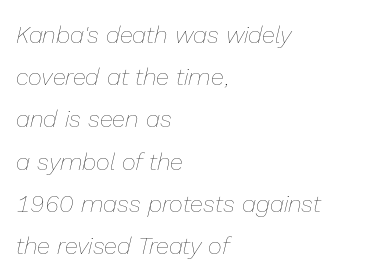
Q: Is the text bold? A: No.
Q: Is the text italic (slanted)? A: Yes, it leans right by about 13 degrees.
Q: Is the text underlined? A: No.
Q: How is the paragraph aligned? A: Left-aligned.
Q: Is the spacing between letters normal or unusually wide? A: Normal.
